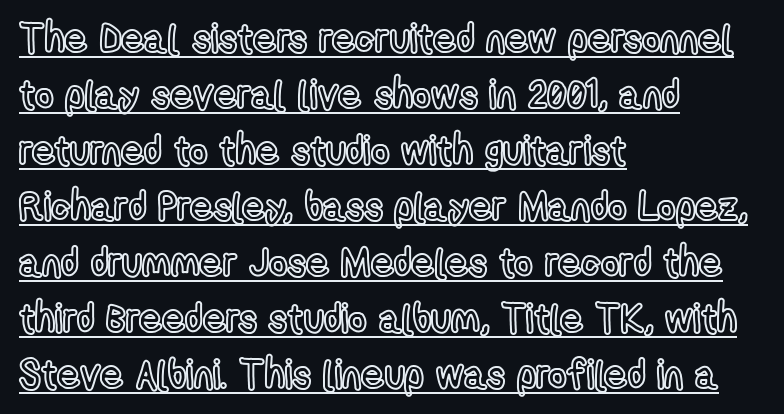
Posture: vertical. A rule runs beneath these lines of type. What's the leading like? Ordinary, nothing unusual. Is this a fixed-width face? No — the glyphs have proportional, varying widths. The paragraph shown leans on its left margin.
